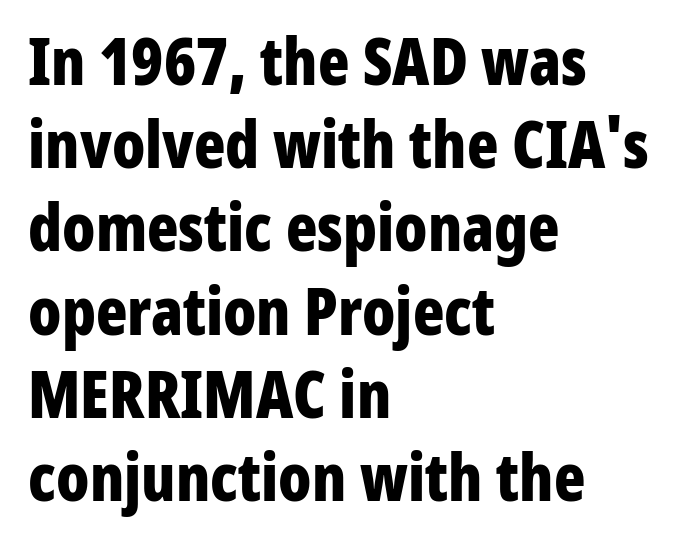
The image shows 65 px bold, condensed sans-serif type, upright; set left-aligned, normal line spacing (1.28x), normal letter spacing, not underlined; low stroke contrast and a medium x-height.
